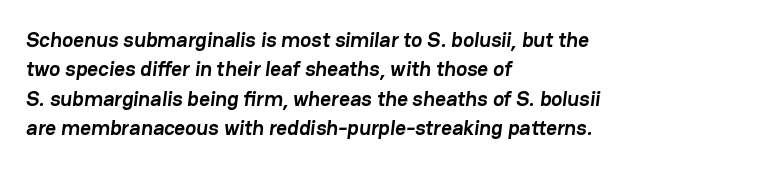
The image shows 21 px bold type; set left-aligned, normal line spacing (1.4x), normal letter spacing, not underlined.
